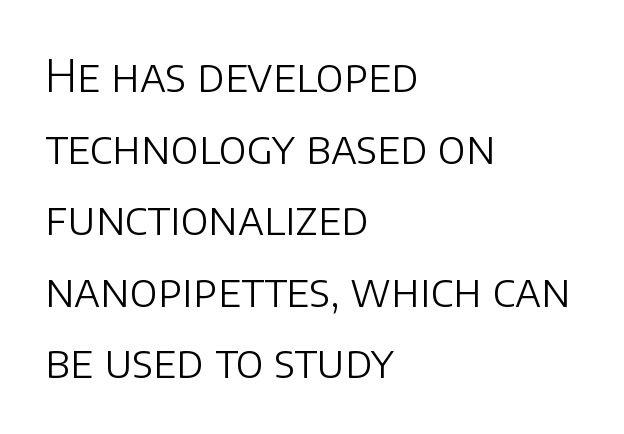
{"serif": "no", "italic": "no", "bold": "no", "weight": "light", "width": "normal", "stroke_contrast": "low", "x_height": "large", "monospaced": "no", "underline": "no", "align": "left", "line_spacing": "normal", "line_spacing_ratio": 1.59, "letter_spacing": "normal", "letter_spacing_em": 0.0, "glyph_px": 45}
